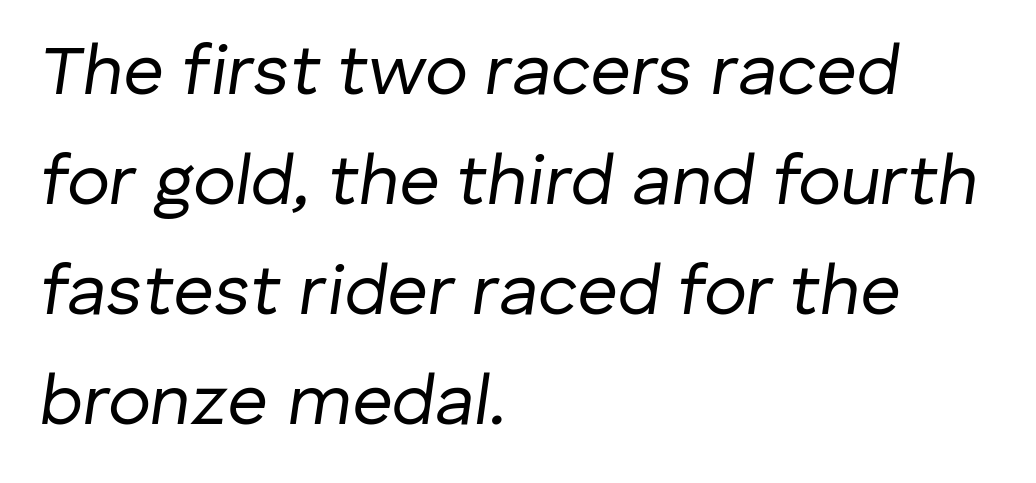
{"italic": "yes", "lean": "right", "slant_degrees": 8, "bold": "no", "weight": "regular", "width": "normal", "stroke_contrast": "low", "x_height": "medium", "monospaced": "no", "underline": "no", "align": "left", "line_spacing": "normal", "line_spacing_ratio": 1.55, "letter_spacing": "normal", "letter_spacing_em": 0.0, "glyph_px": 71}
